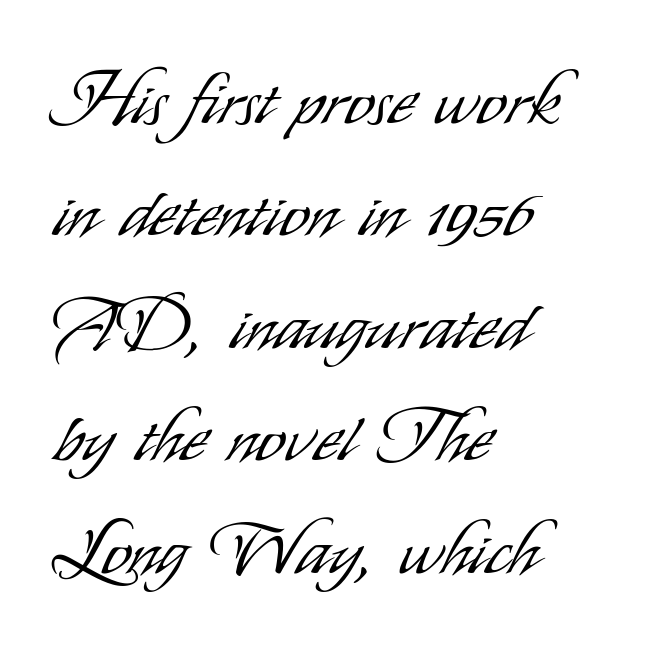
Q: Is the text bold? A: No.
Q: Is the text italic (slanted)? A: Yes.
Q: Is the typeface a serif or a sans-serif typeface? A: Sans-serif.
Q: Is the text underlined? A: No.
Q: How is the paragraph aligned? A: Left-aligned.
Q: Is the spacing between letters normal or unusually wide? A: Normal.
Q: Is the spacing between lines tight, normal or loose? A: Normal.
Q: Width (condensed, normal, or wide)? A: Condensed.
Q: Stroke contrast? A: Low.
Q: x-height? A: Small.
Q: Monospaced? A: No.
